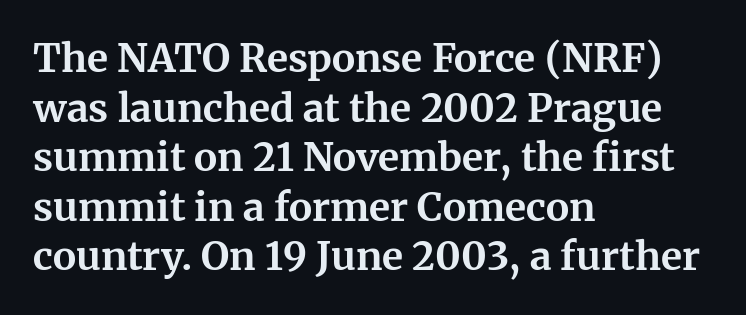
The image shows 39 px bold serif type, upright; set left-aligned, normal line spacing (1.27x), normal letter spacing, not underlined; medium stroke contrast and a medium x-height.
